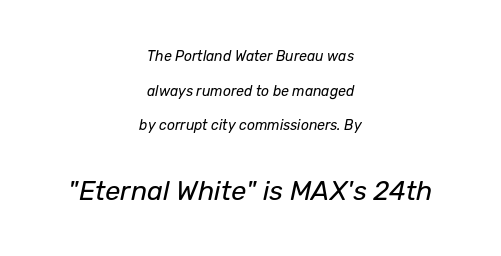
The passage shown leans; its letterforms are oblique. No letter is thick-stroked: the sample isn't bold. Any mark beneath the type? The region is blank. These lines stand farther apart than default settings would place them. The tracking reads as untouched default to a designer's eye.
